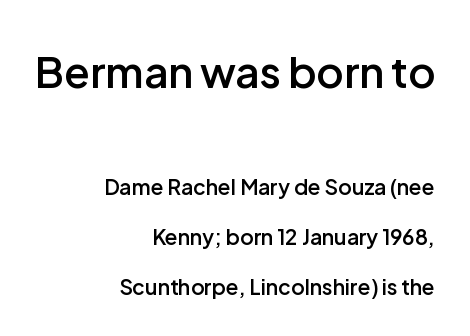
This is moderately heavy type, rendered in semibold. Every row of glyphs terminates at an identical x-position on the right. Think of a printed novel: that variable character pitch is what you see here. The zone under the glyphs is completely vacant. Students, note that the glyphs here touch the page at normal intervals. Nope, not italic — everything's standing straight.
